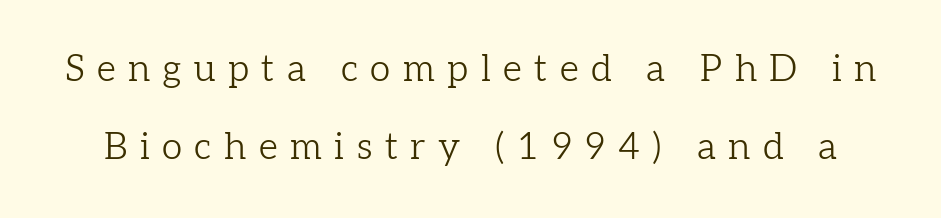
Yep, those are serifs on the letters. Is the letter spacing exaggerated? Yes — the characters are pushed far apart. Vertical strokes here are truly vertical. The letters advance in unequal steps, a hallmark of proportional type. The letterforms sit at book weight or below.
